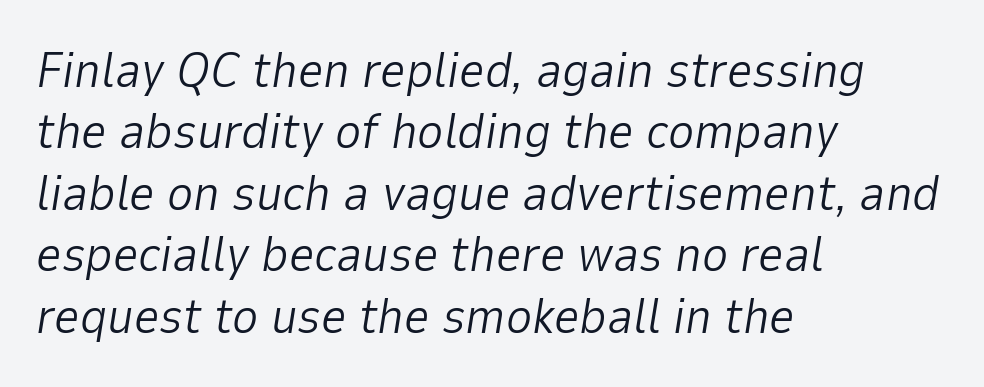
The image shows 50 px light type, italic (leaning right); set left-aligned, line spacing 1.23x, normal letter spacing, not underlined; low stroke contrast and a medium x-height.
